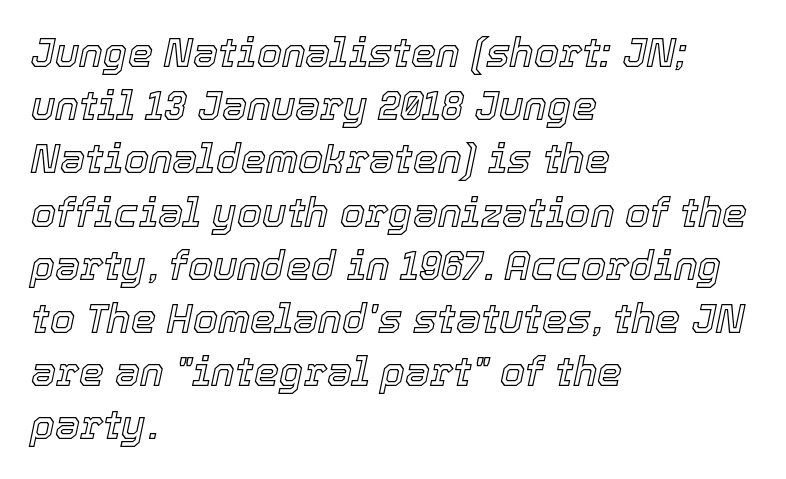
Q: Is the text italic (slanted)? A: Yes, it leans right by about 12 degrees.
Q: Is the text underlined? A: No.
Q: How is the paragraph aligned? A: Left-aligned.
Q: Is the spacing between letters normal or unusually wide? A: Normal.
Q: Is the spacing between lines tight, normal or loose? A: Normal.
Q: Width (condensed, normal, or wide)? A: Normal.
Q: x-height? A: Medium.
Q: Monospaced? A: No.
